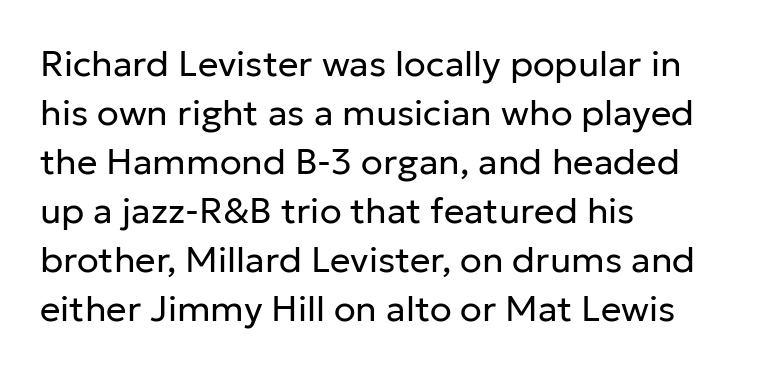
The lines sit at an ordinary, default distance from one another. The area under the type is left untouched. Visually the block forms a straight wall on the left and a jagged coastline on the right. Tracking here is standard; glyphs follow each other at the usual distance.
